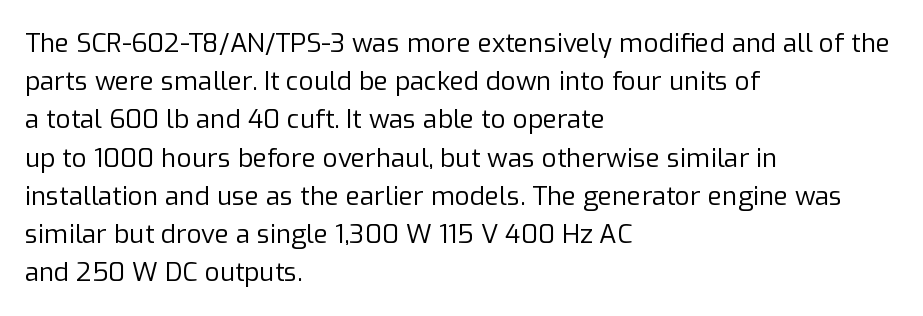
The image shows 26 px text type, upright; set left-aligned, normal line spacing (1.47x), normal letter spacing, not underlined.
